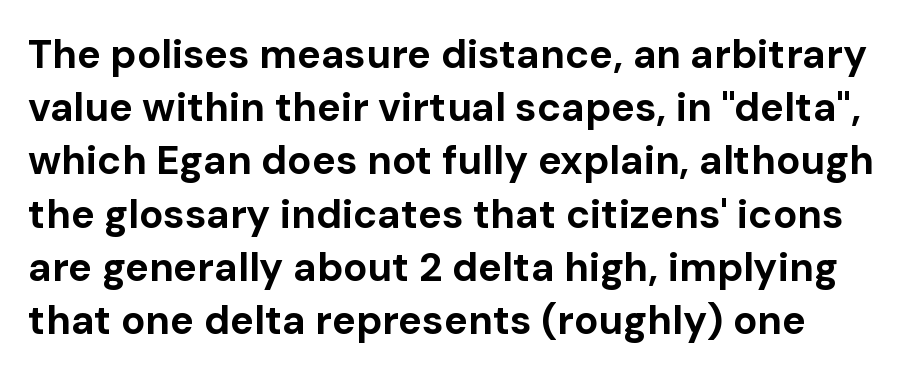
Pretty heavy lettering here — definitely bold. Italic? Not at all — the glyphs are vertical. Whoever set this chose a conventional vertical rhythm. Varying glyph widths throughout — classic text-font behaviour. Letterform terminals end flat and unadorned throughout the passage.
